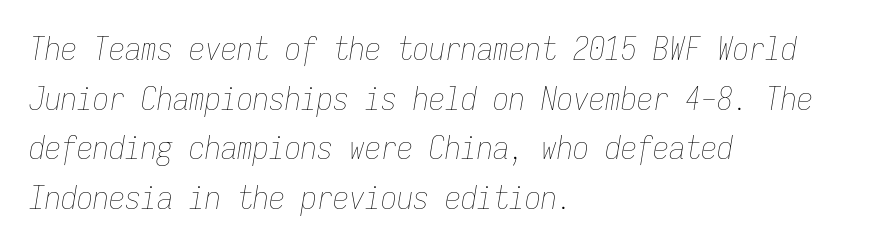
{"italic": "yes", "lean": "right", "slant_degrees": 9, "bold": "no", "weight": "thin", "width": "condensed", "stroke_contrast": "low", "x_height": "medium", "monospaced": "yes", "underline": "no", "align": "left", "line_spacing": "normal", "line_spacing_ratio": 1.55, "letter_spacing": "normal", "letter_spacing_em": 0.0, "glyph_px": 32}
